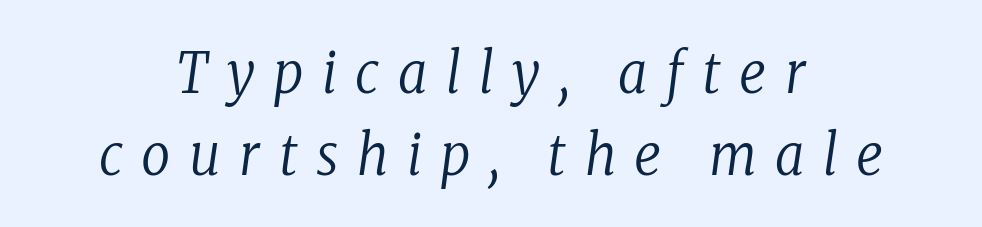
The image shows 57 px regular-weight, condensed serif type, italic (leaning right); set centered, normal line spacing (1.43x), unusually wide letter spacing (+0.33 em), not underlined; low stroke contrast and a medium x-height.
